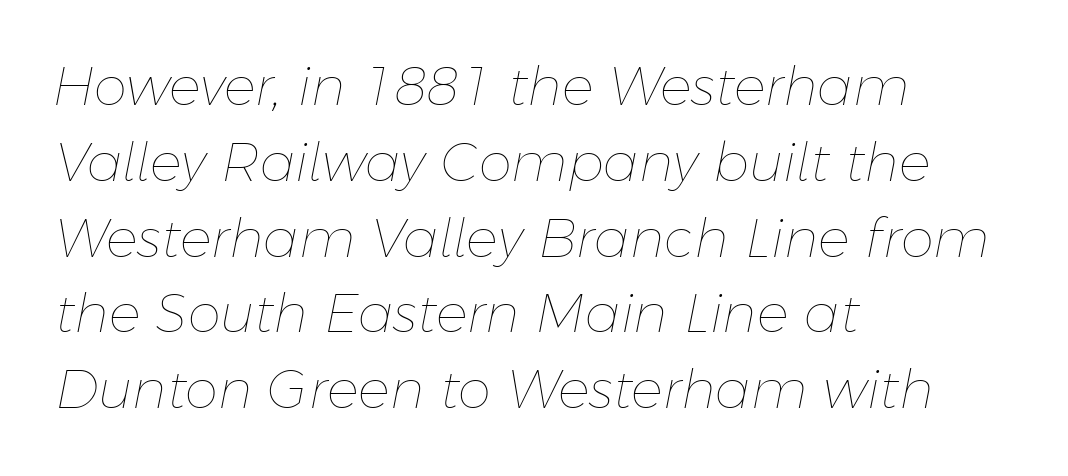
{"italic": "yes", "lean": "right", "slant_degrees": 11, "bold": "no", "weight": "thin", "width": "normal", "stroke_contrast": "low", "x_height": "medium", "monospaced": "no", "underline": "no", "align": "left", "line_spacing": "normal", "line_spacing_ratio": 1.43, "letter_spacing": "normal", "letter_spacing_em": 0.0, "glyph_px": 53}
